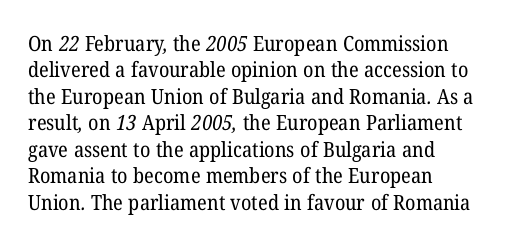
Q: Is the text bold? A: No.
Q: Is the text underlined? A: No.
Q: How is the paragraph aligned? A: Left-aligned.
Q: Is the spacing between letters normal or unusually wide? A: Normal.
Q: Is the spacing between lines tight, normal or loose? A: Normal.
